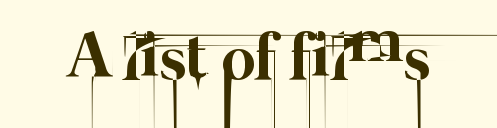
The image shows 65 px thin type; set normal letter spacing, not underlined; low stroke contrast and a medium x-height.
